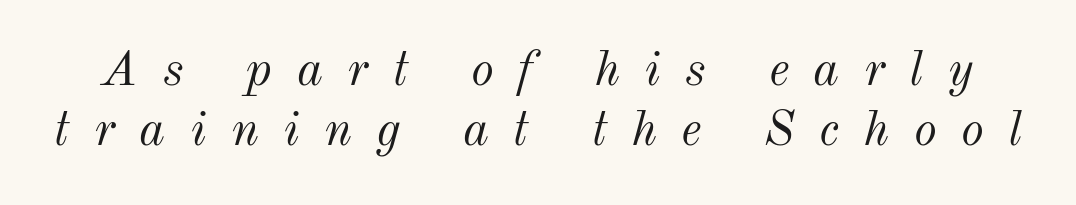
The strokes carry an ordinary text weight at most. Is this a fixed-width face? No — the glyphs have proportional, varying widths. Honestly, the letter spacing is so wide it's the main thing you notice. The foot of each line stays bare and open. The face used here has a pronounced slope to its letters.
